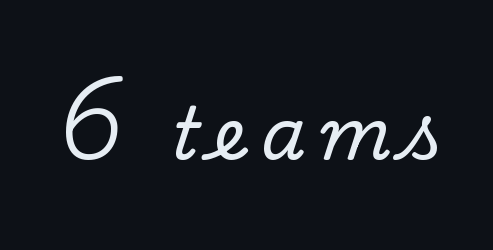
Q: Is the text italic (slanted)? A: Yes.
Q: Is the typeface a serif or a sans-serif typeface? A: Serif.
Q: Is the text underlined? A: No.
Q: Is the spacing between letters normal or unusually wide? A: Unusually wide.
Q: Width (condensed, normal, or wide)? A: Normal.
Q: Stroke contrast? A: Low.
Q: x-height? A: Small.
Q: Monospaced? A: No.
